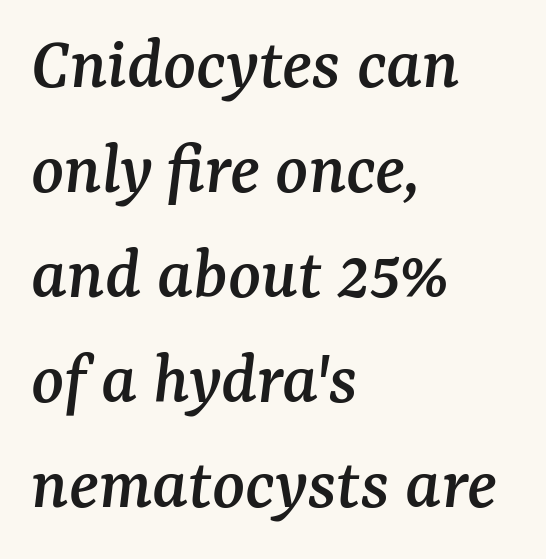
The image shows 76 px serif type, italic (leaning right); set left-aligned, normal line spacing (1.38x), normal letter spacing, not underlined; medium stroke contrast and a medium x-height.
